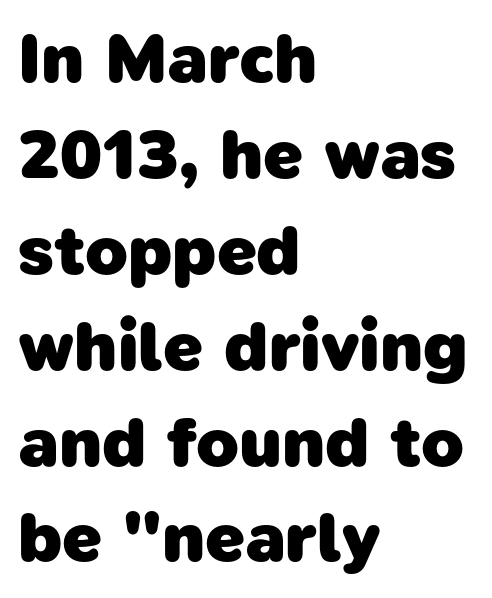
The image shows 70 px heavy sans-serif type; set left-aligned, normal line spacing (1.37x), normal letter spacing, not underlined; low stroke contrast and a medium x-height.
